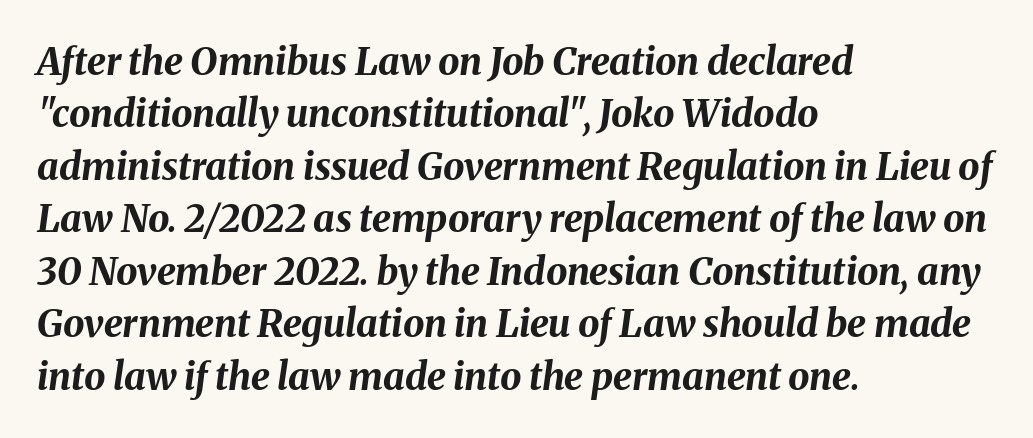
Q: Is the text bold? A: Yes.
Q: Is the text italic (slanted)? A: Yes, it leans right by about 8 degrees.
Q: Is the text underlined? A: No.
Q: How is the paragraph aligned? A: Left-aligned.
Q: Is the spacing between letters normal or unusually wide? A: Normal.
Q: Is the spacing between lines tight, normal or loose? A: Normal.
Q: Width (condensed, normal, or wide)? A: Normal.
Q: Stroke contrast? A: Medium.
Q: x-height? A: Medium.
Q: Monospaced? A: No.
